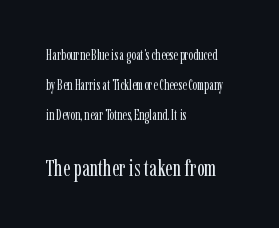
Q: Is the text bold? A: No.
Q: Is the text italic (slanted)? A: No, it is upright.
Q: Is the text underlined? A: No.
Q: How is the paragraph aligned? A: Left-aligned.
Q: Is the spacing between letters normal or unusually wide? A: Normal.
Q: Is the spacing between lines tight, normal or loose? A: Loose.
Q: Which block of text is set in a larger size, the first (top) or the second (bottom)? A: The second (bottom) one.
